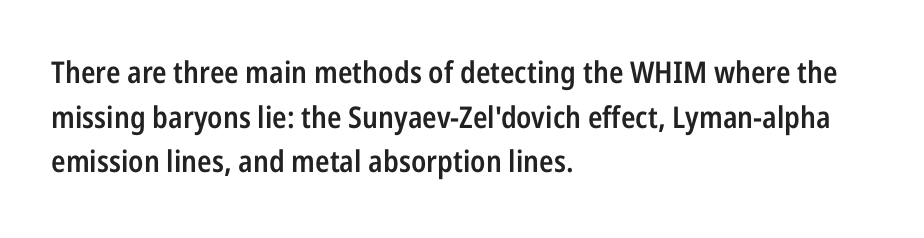
{"serif": "no", "italic": "no", "bold": "semi", "weight": "semibold", "width": "condensed", "stroke_contrast": "low", "x_height": "medium", "monospaced": "no", "underline": "no", "align": "left", "line_spacing": "normal", "line_spacing_ratio": 1.49, "letter_spacing": "normal", "letter_spacing_em": 0.0, "glyph_px": 30}
